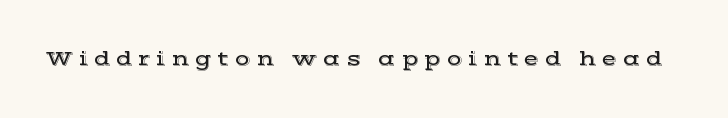
{"italic": "no", "underline": "no", "letter_spacing": "wide", "letter_spacing_em": 0.28, "glyph_px": 20}
